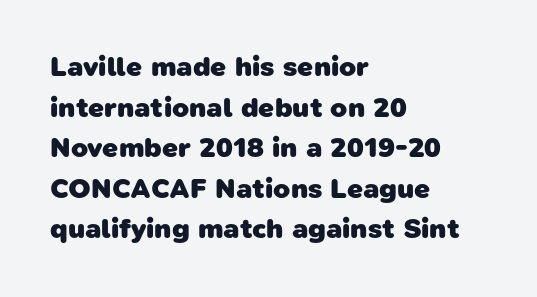
{"serif": "no", "bold": "yes", "weight": "heavy", "width": "normal", "stroke_contrast": "low", "x_height": "medium", "monospaced": "no", "underline": "no", "align": "left", "line_spacing": "normal", "line_spacing_ratio": 1.45, "letter_spacing": "normal", "letter_spacing_em": 0.0, "glyph_px": 28}
